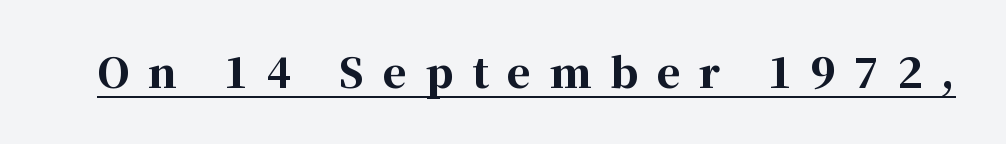
Q: Is the text bold? A: Yes.
Q: Is the text italic (slanted)? A: No, it is upright.
Q: Is the typeface a serif or a sans-serif typeface? A: Serif.
Q: Is the text underlined? A: Yes.
Q: Is the spacing between letters normal or unusually wide? A: Unusually wide.
Q: Width (condensed, normal, or wide)? A: Normal.
Q: Stroke contrast? A: High.
Q: x-height? A: Medium.
Q: Monospaced? A: No.
